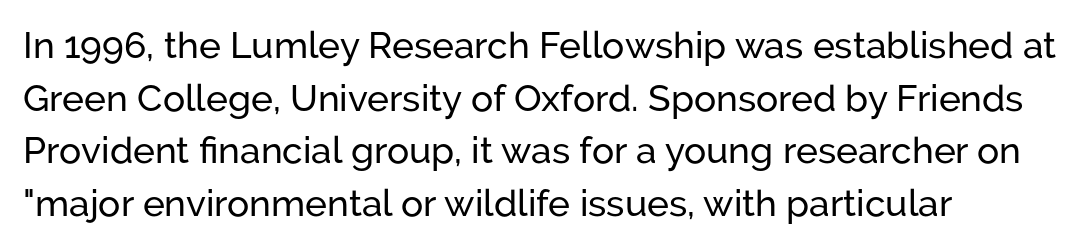
The image shows 37 px sans-serif type, upright; set left-aligned, normal line spacing (1.42x), normal letter spacing, not underlined; low stroke contrast and a medium x-height.
